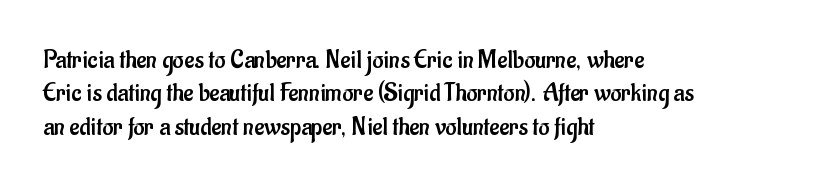
No letter is thick-stroked: the sample isn't bold. This rendering leaves character spacing at its baseline value. A bare baseline throughout the passage. Line beginnings align vertically; line endings do not. This sample uses an upright cut, with every glyph sitting square on the baseline.
